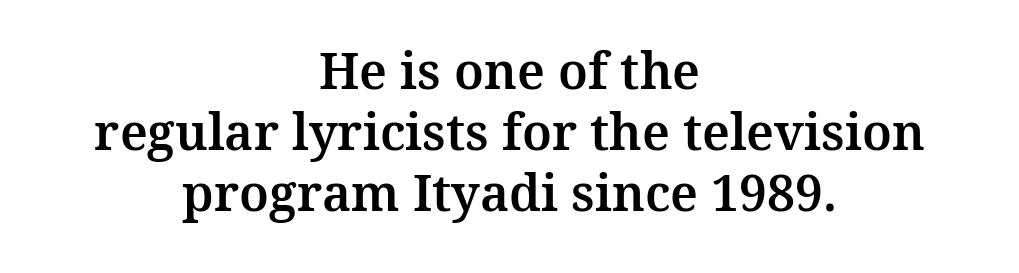
Varying glyph widths throughout — classic text-font behaviour. Note: serifs present on the glyphs. The tracking reads as untouched default to a designer's eye. Italic: no, the glyphs are upright roman.
